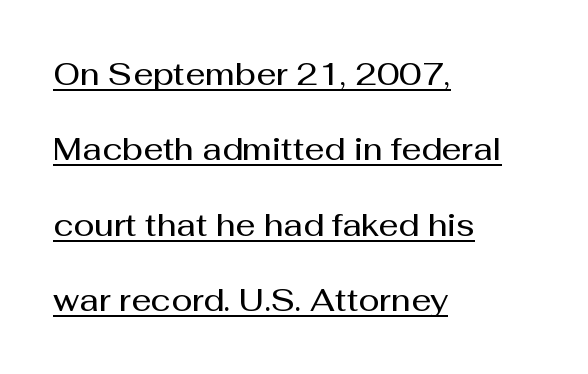
Q: Is the text bold? A: Semi-bold.
Q: Is the text italic (slanted)? A: No, it is upright.
Q: Is the typeface a serif or a sans-serif typeface? A: Sans-serif.
Q: Is the text underlined? A: Yes.
Q: How is the paragraph aligned? A: Left-aligned.
Q: Is the spacing between letters normal or unusually wide? A: Normal.
Q: Is the spacing between lines tight, normal or loose? A: Loose.
Q: Width (condensed, normal, or wide)? A: Normal.
Q: Stroke contrast? A: Medium.
Q: x-height? A: Medium.
Q: Monospaced? A: No.
